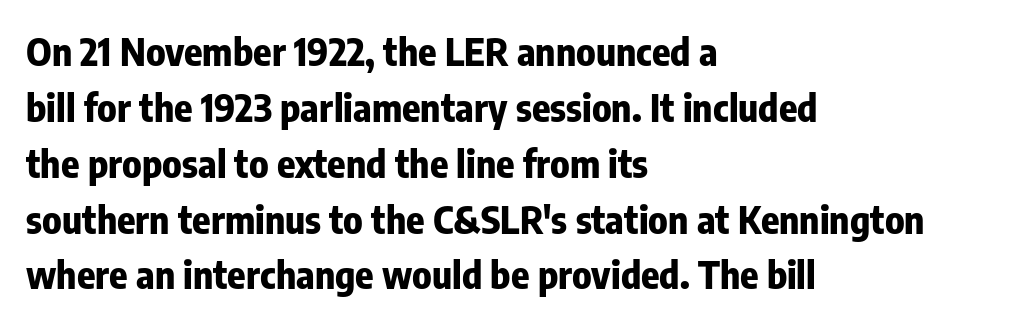
{"serif": "no", "italic": "no", "bold": "yes", "weight": "bold", "width": "condensed", "stroke_contrast": "low", "x_height": "medium", "monospaced": "no", "underline": "no", "align": "left", "line_spacing": "normal", "line_spacing_ratio": 1.47, "letter_spacing": "normal", "letter_spacing_em": 0.0, "glyph_px": 38}
